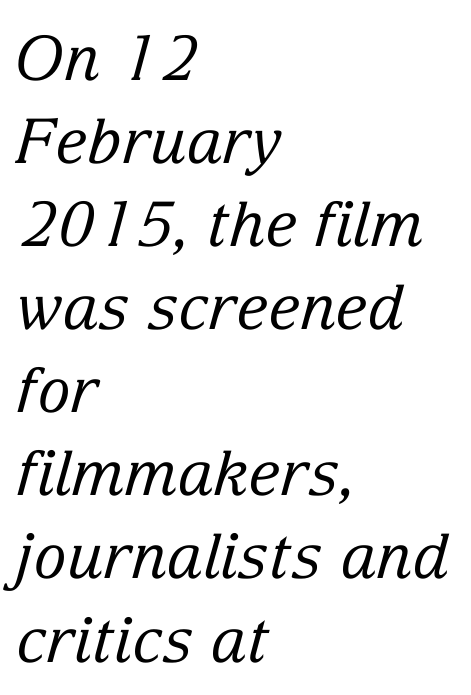
The image shows 62 px regular-weight serif type, italic (leaning right); set left-aligned, normal line spacing (1.34x), normal letter spacing, not underlined; low stroke contrast and a medium x-height.
